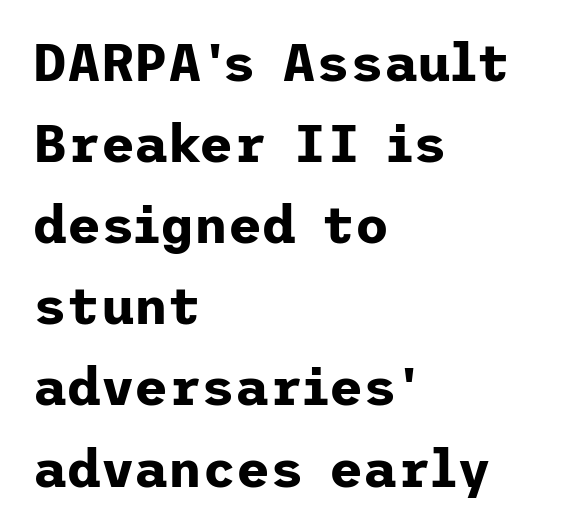
{"serif": "no", "italic": "no", "bold": "yes", "weight": "bold", "width": "normal", "stroke_contrast": "low", "x_height": "medium", "underline": "no", "align": "left", "line_spacing": "normal", "line_spacing_ratio": 1.56, "letter_spacing": "normal", "letter_spacing_em": 0.0, "glyph_px": 52}
